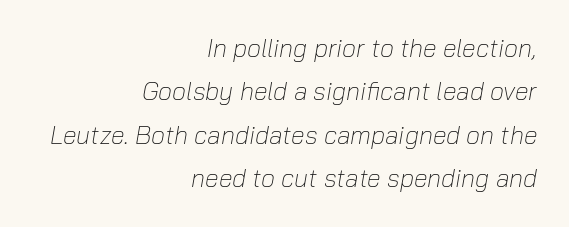
Has an underline been added? It has not. Leftover space on each line is placed entirely before the opening word. The horizontal fit of the characters is conventional and even. Unbolded letterforms with no extra heft. Emphasis-style slanted type is in use.
